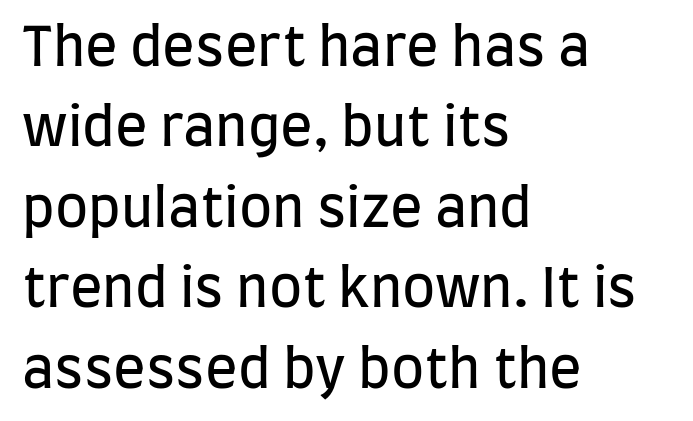
{"serif": "no", "italic": "no", "bold": "no", "weight": "regular", "width": "condensed", "stroke_contrast": "low", "x_height": "large", "monospaced": "no", "underline": "no", "align": "left", "line_spacing": "normal", "line_spacing_ratio": 1.49, "letter_spacing": "normal", "letter_spacing_em": 0.0, "glyph_px": 54}
